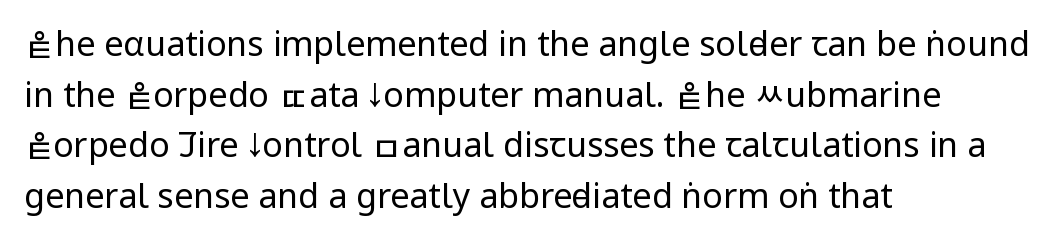
The image shows 34 px regular-weight, condensed sans-serif type, upright; set left-aligned, normal line spacing (1.49x), normal letter spacing, not underlined; low stroke contrast and a large x-height.
